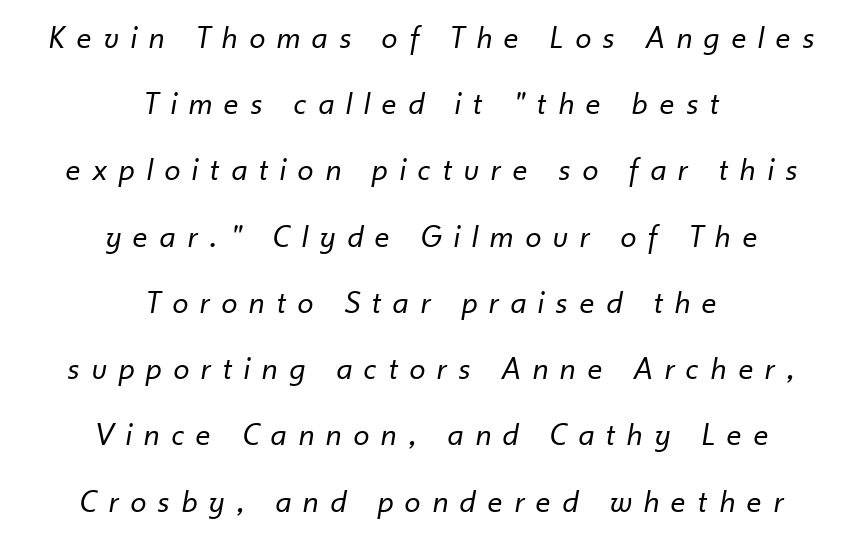
{"italic": "yes", "lean": "right", "slant_degrees": 10, "bold": "no", "weight": "regular", "width": "normal", "stroke_contrast": "low", "x_height": "small", "monospaced": "no", "underline": "no", "align": "center", "line_spacing": "loose", "line_spacing_ratio": 2.07, "letter_spacing": "wide", "letter_spacing_em": 0.39, "glyph_px": 32}
